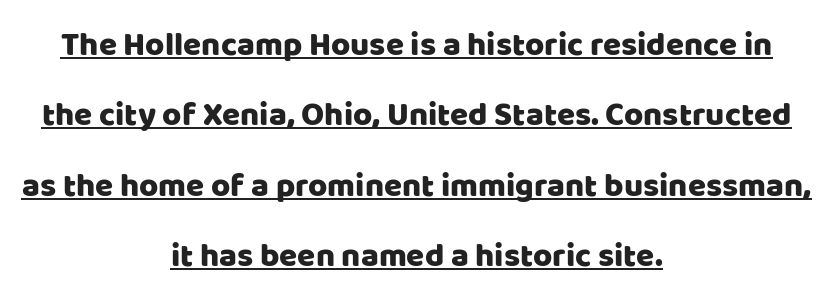
Q: Is the text italic (slanted)? A: No, it is upright.
Q: Is the typeface a serif or a sans-serif typeface? A: Sans-serif.
Q: Is the text underlined? A: Yes.
Q: How is the paragraph aligned? A: Centered.
Q: Is the spacing between letters normal or unusually wide? A: Normal.
Q: Is the spacing between lines tight, normal or loose? A: Loose.
Q: Width (condensed, normal, or wide)? A: Normal.
Q: Stroke contrast? A: Low.
Q: x-height? A: Large.
Q: Monospaced? A: No.
